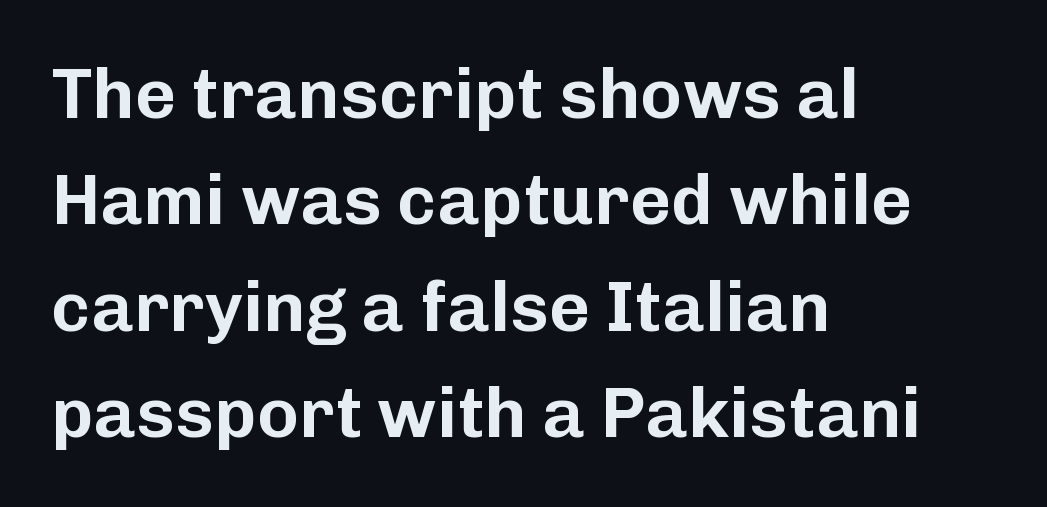
{"serif": "no", "italic": "no", "width": "normal", "stroke_contrast": "low", "x_height": "medium", "monospaced": "no", "underline": "no", "align": "left", "line_spacing": "normal", "line_spacing_ratio": 1.5, "letter_spacing": "normal", "letter_spacing_em": 0.0, "glyph_px": 71}
